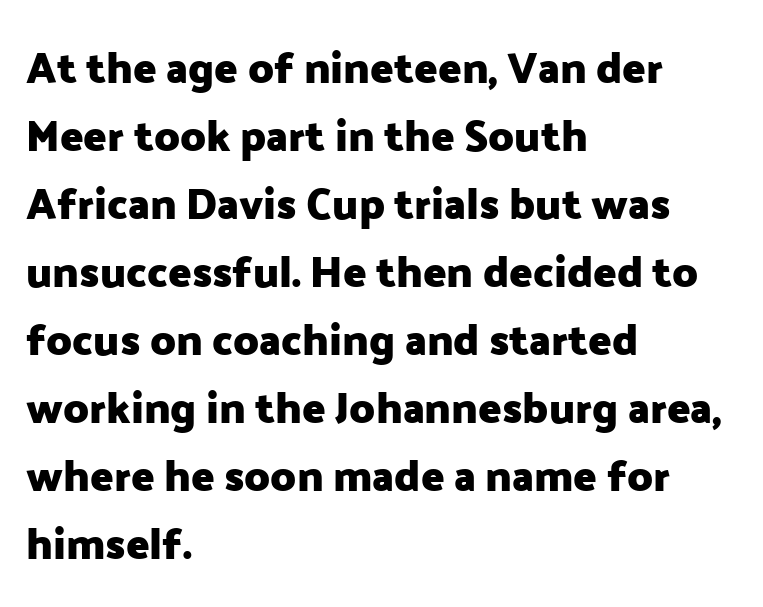
Q: Is the text bold? A: Yes.
Q: Is the text italic (slanted)? A: No, it is upright.
Q: Is the typeface a serif or a sans-serif typeface? A: Sans-serif.
Q: Is the text underlined? A: No.
Q: How is the paragraph aligned? A: Left-aligned.
Q: Is the spacing between letters normal or unusually wide? A: Normal.
Q: Is the spacing between lines tight, normal or loose? A: Normal.
Q: Width (condensed, normal, or wide)? A: Normal.
Q: Stroke contrast? A: Low.
Q: x-height? A: Medium.
Q: Monospaced? A: No.
